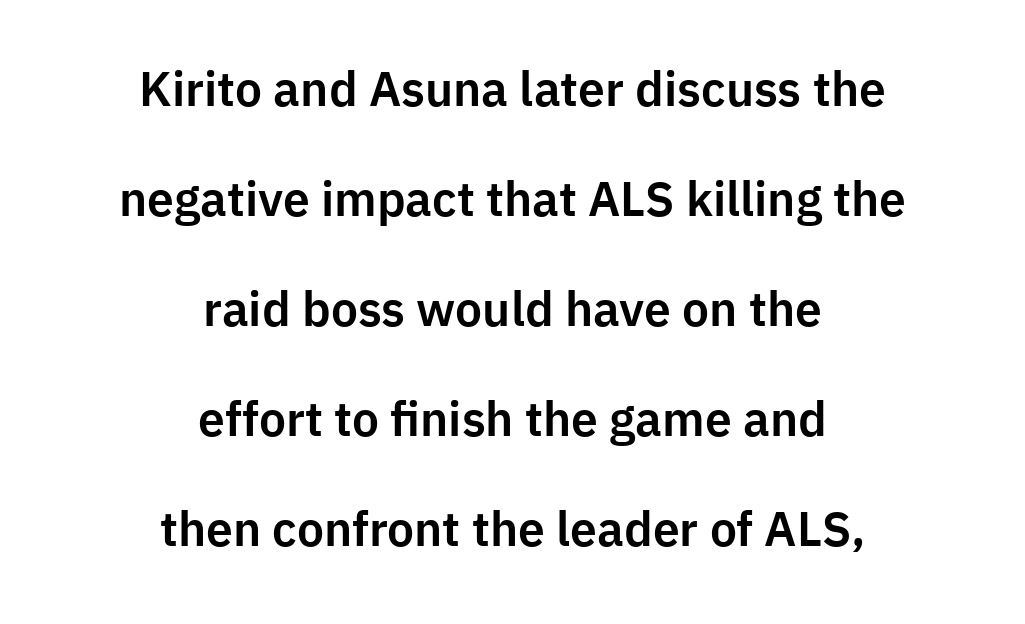
{"serif": "no", "italic": "no", "width": "normal", "stroke_contrast": "low", "x_height": "medium", "monospaced": "no", "underline": "no", "align": "center", "line_spacing": "loose", "line_spacing_ratio": 2.29, "letter_spacing": "normal", "letter_spacing_em": 0.0, "glyph_px": 48}
